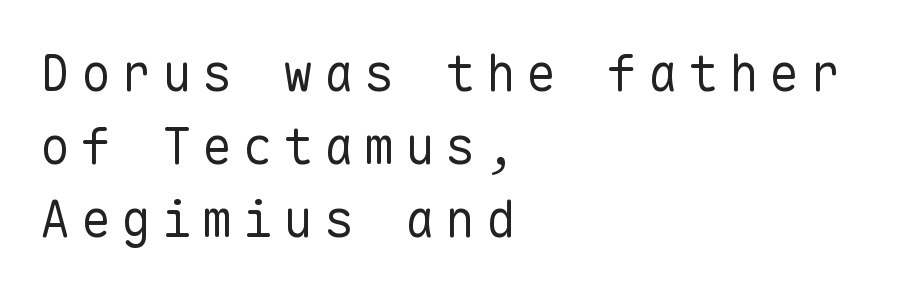
Line spacing here is normal. In CSS terms this would be text-align: left. Italic? Not at all — the glyphs are vertical. The characters are drawn with everyday or finer stroke widths.
